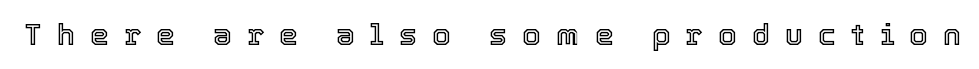
Q: Is the text italic (slanted)? A: No, it is upright.
Q: Is the text underlined? A: No.
Q: Is the spacing between letters normal or unusually wide? A: Unusually wide.
Q: Width (condensed, normal, or wide)? A: Normal.
Q: x-height? A: Medium.
Q: Monospaced? A: No.
